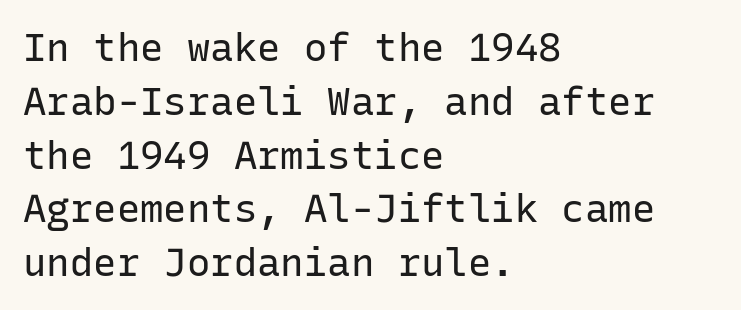
Q: Is the text bold? A: No.
Q: Is the text italic (slanted)? A: No, it is upright.
Q: Is the typeface a serif or a sans-serif typeface? A: Sans-serif.
Q: Is the text underlined? A: No.
Q: How is the paragraph aligned? A: Left-aligned.
Q: Is the spacing between letters normal or unusually wide? A: Normal.
Q: Is the spacing between lines tight, normal or loose? A: Normal.
Q: Width (condensed, normal, or wide)? A: Normal.
Q: Stroke contrast? A: Low.
Q: x-height? A: Medium.
Q: Monospaced? A: Yes.
